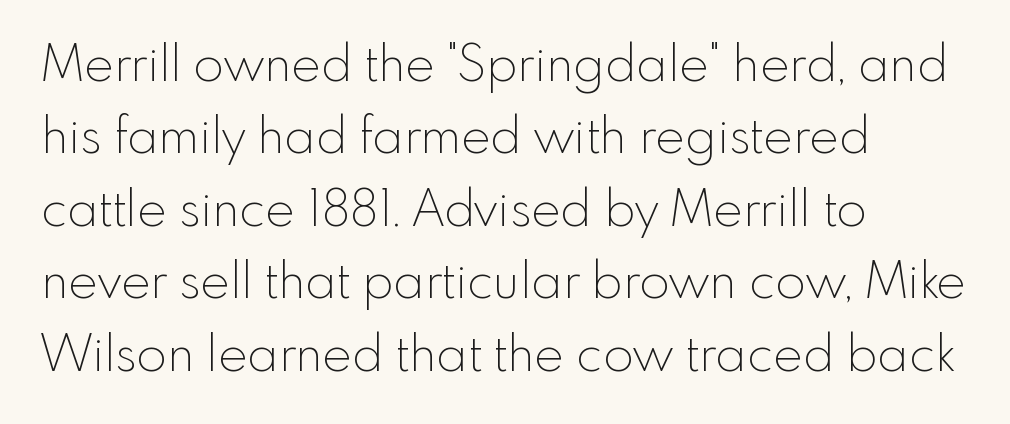
{"serif": "no", "italic": "no", "bold": "no", "weight": "thin", "width": "normal", "x_height": "small", "monospaced": "no", "underline": "no", "align": "left", "line_spacing": "normal", "line_spacing_ratio": 1.45, "letter_spacing": "normal", "letter_spacing_em": 0.0, "glyph_px": 50}
